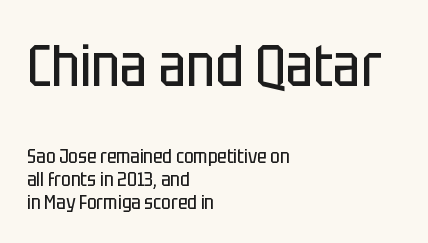
Q: Is the text bold? A: No.
Q: Is the text italic (slanted)? A: No, it is upright.
Q: Is the typeface a serif or a sans-serif typeface? A: Sans-serif.
Q: Is the text underlined? A: No.
Q: How is the paragraph aligned? A: Left-aligned.
Q: Is the spacing between letters normal or unusually wide? A: Normal.
Q: Which block of text is set in a larger size, the first (top) or the second (bottom)? A: The first (top) one.
Q: Width (condensed, normal, or wide)? A: Condensed.
Q: Stroke contrast? A: Low.
Q: x-height? A: Large.
Q: Monospaced? A: No.
